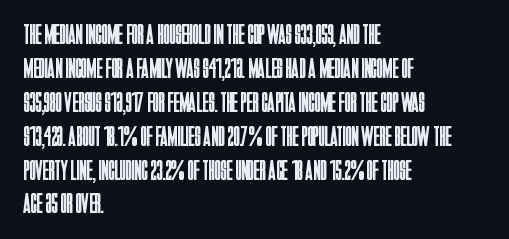
Vertical strokes here are truly vertical. Heft: none added — not bold. Here the designer chose a conventional face with non-uniform glyph widths. There is no visible air inserted between adjacent glyphs. Regarding serifs, this sample does without them. Underline: absent.
